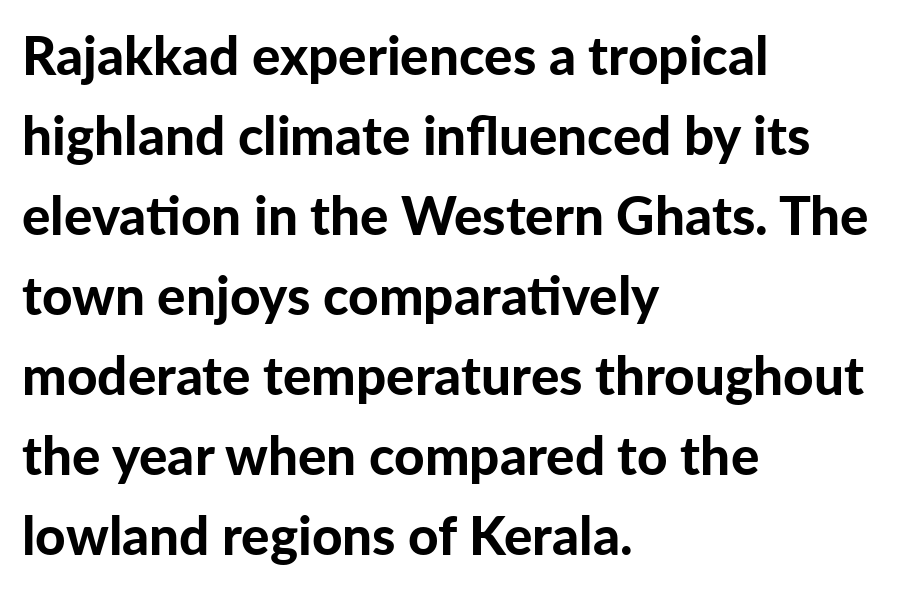
{"serif": "no", "italic": "no", "bold": "yes", "weight": "bold", "width": "normal", "stroke_contrast": "low", "x_height": "medium", "monospaced": "no", "underline": "no", "align": "left", "line_spacing": "normal", "line_spacing_ratio": 1.51, "letter_spacing": "normal", "letter_spacing_em": 0.0, "glyph_px": 53}
